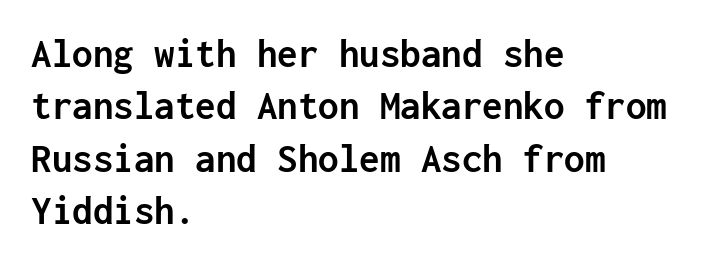
Between one letter and the next there's only the usual sliver of space. What kind of face is this? One without serifs — a sans. Vertical spacing — default. Strong, thick strokes mark this as bold type. Monospaced: the letters line up in strict vertical columns.
